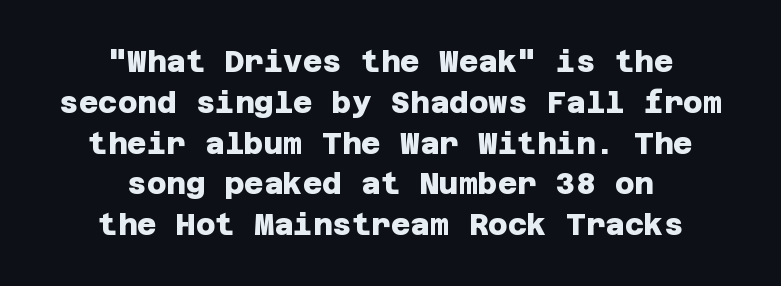
Q: Is the text bold? A: Yes.
Q: Is the typeface a serif or a sans-serif typeface? A: Sans-serif.
Q: Is the text underlined? A: No.
Q: How is the paragraph aligned? A: Centered.
Q: Is the spacing between letters normal or unusually wide? A: Normal.
Q: Is the spacing between lines tight, normal or loose? A: Normal.
Q: Width (condensed, normal, or wide)? A: Normal.
Q: Stroke contrast? A: Low.
Q: x-height? A: Large.
